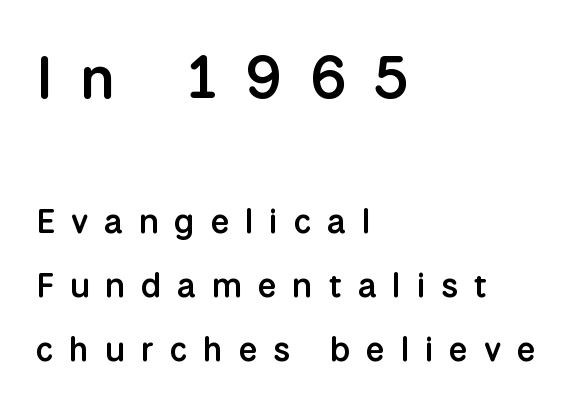
Q: Is the text bold? A: Semi-bold.
Q: Is the text italic (slanted)? A: No, it is upright.
Q: Is the typeface a serif or a sans-serif typeface? A: Sans-serif.
Q: Is the text underlined? A: No.
Q: How is the paragraph aligned? A: Left-aligned.
Q: Is the spacing between letters normal or unusually wide? A: Unusually wide.
Q: Which block of text is set in a larger size, the first (top) or the second (bottom)? A: The first (top) one.
Q: Width (condensed, normal, or wide)? A: Normal.
Q: Stroke contrast? A: Low.
Q: x-height? A: Medium.
Q: Monospaced? A: No.
